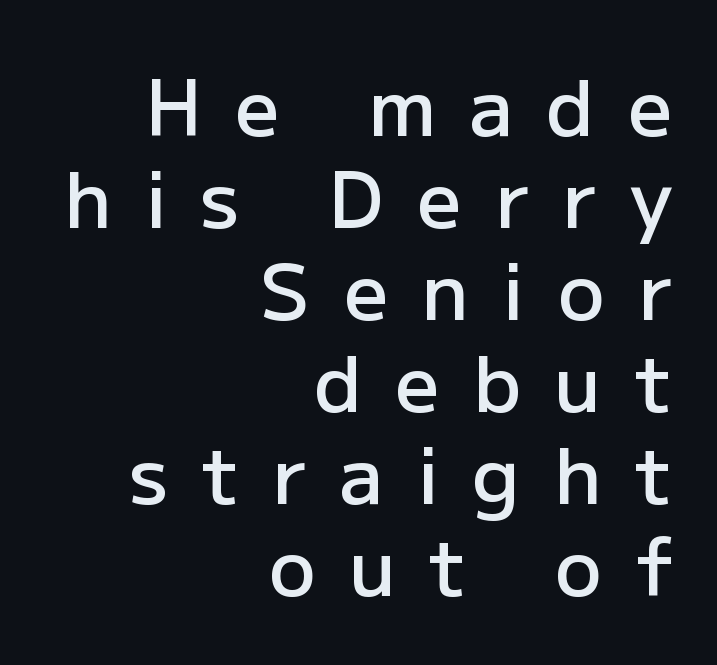
Character widths vary here, with narrow letters taking less room than wide ones. The type family on display is of the sans-serif kind. The line texture is sparse and dotted thanks to wide tracking. The paragraph has a hard right edge and a soft left edge. A typesetter would mark this as roman, not italic.
